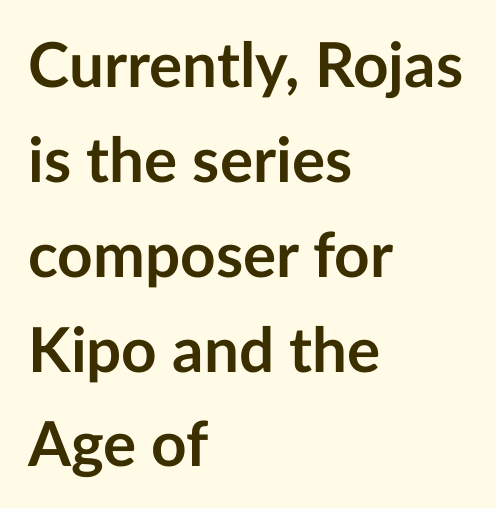
The image shows 62 px semibold sans-serif type, upright; set left-aligned, normal line spacing (1.53x), normal letter spacing, not underlined; low stroke contrast and a medium x-height.
